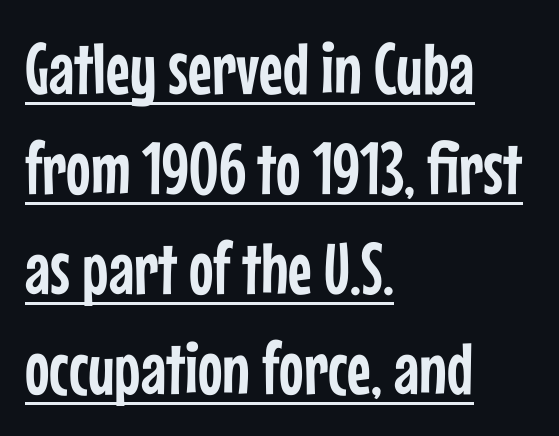
Q: Is the text italic (slanted)? A: No, it is upright.
Q: Is the typeface a serif or a sans-serif typeface? A: Sans-serif.
Q: Is the text underlined? A: Yes.
Q: How is the paragraph aligned? A: Left-aligned.
Q: Is the spacing between letters normal or unusually wide? A: Normal.
Q: Is the spacing between lines tight, normal or loose? A: Normal.
Q: Width (condensed, normal, or wide)? A: Condensed.
Q: Stroke contrast? A: Low.
Q: x-height? A: Medium.
Q: Monospaced? A: No.
